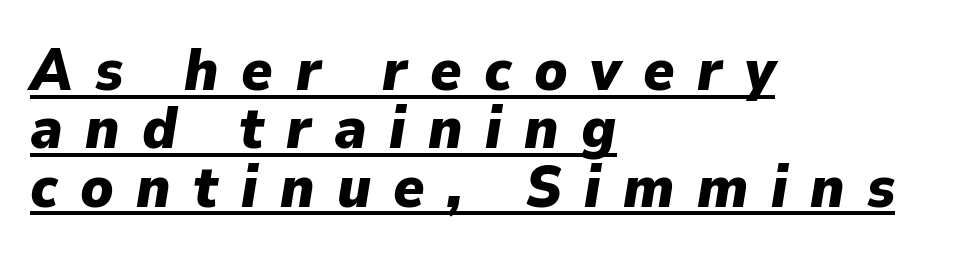
Q: Is the text bold? A: Yes.
Q: Is the text italic (slanted)? A: Yes, it leans right by about 9 degrees.
Q: Is the text underlined? A: Yes.
Q: How is the paragraph aligned? A: Left-aligned.
Q: Is the spacing between letters normal or unusually wide? A: Unusually wide.
Q: Is the spacing between lines tight, normal or loose? A: Tight.
Q: Width (condensed, normal, or wide)? A: Normal.
Q: Stroke contrast? A: Low.
Q: x-height? A: Medium.
Q: Monospaced? A: No.
